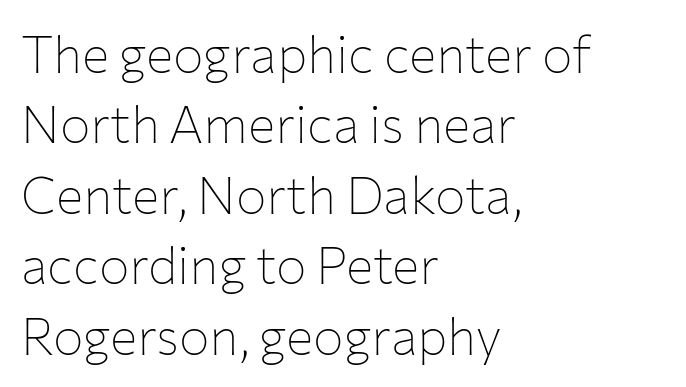
Q: Is the text bold? A: No.
Q: Is the text italic (slanted)? A: No, it is upright.
Q: Is the typeface a serif or a sans-serif typeface? A: Sans-serif.
Q: Is the text underlined? A: No.
Q: How is the paragraph aligned? A: Left-aligned.
Q: Is the spacing between letters normal or unusually wide? A: Normal.
Q: Is the spacing between lines tight, normal or loose? A: Normal.
Q: Width (condensed, normal, or wide)? A: Normal.
Q: Stroke contrast? A: Low.
Q: x-height? A: Medium.
Q: Monospaced? A: No.
